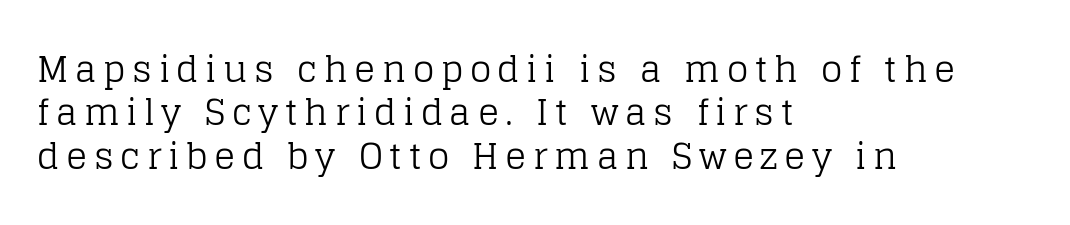
Counters stay open thanks to moderate or lighter strokes. Note the varied advance widths — an 'i' is clearly narrower than an 'm'. Underlining? Definitely not there. This sample uses an upright cut, with every glyph sitting square on the baseline.
